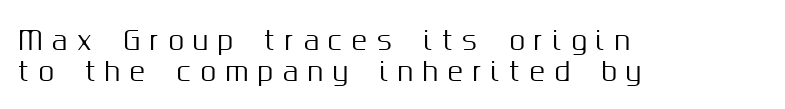
Someone cranked the tracking dial way up on this one. Nope, not italic — everything's standing straight. Layout note: lines flush left. Words float on clear page, feet unadorned.
